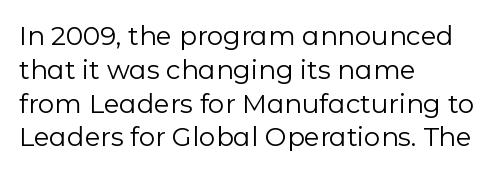
Descenders are the only things crossing below the line. Vertical strokes here are truly vertical. Compared with typical paragraphs, the rows here are spaced about the same. The setting favours the left margin, as ordinary paragraphs usually do.
